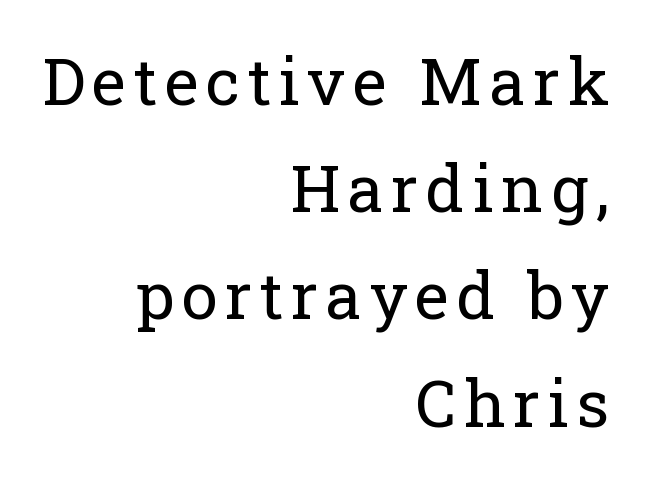
Line endings align vertically; line beginnings do not. The axis of the letterforms is exactly vertical. This sample uses a serif face. Stems and bowls with no extra thickness — not bold.
